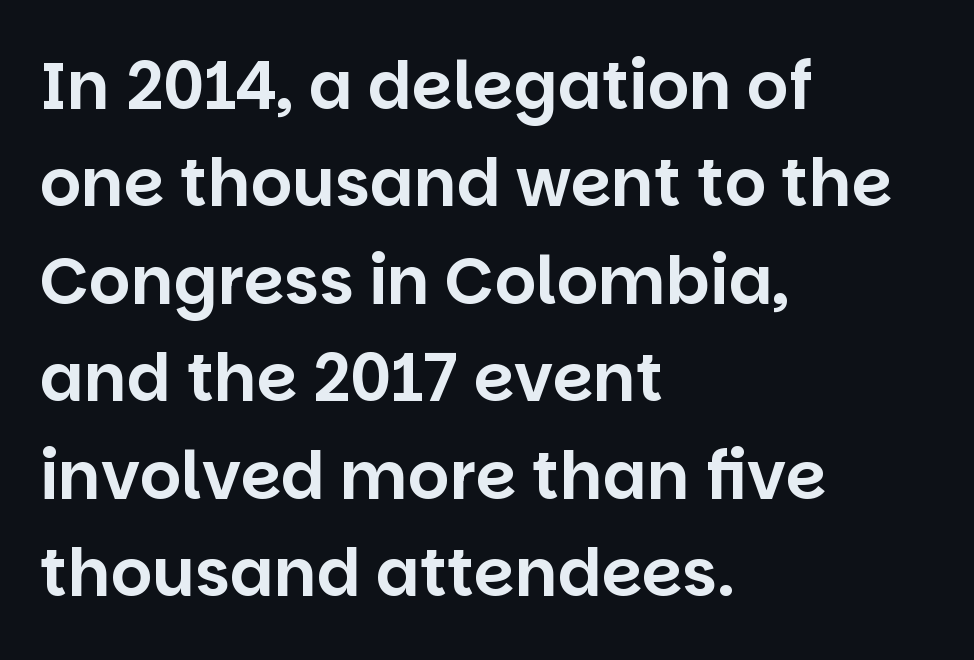
The rows are spaced the way most documents space them. Nope, no serifs anywhere on these letters. Caption: multi-line text, flush left, ragged right. Beneath every word, the page is bare.
